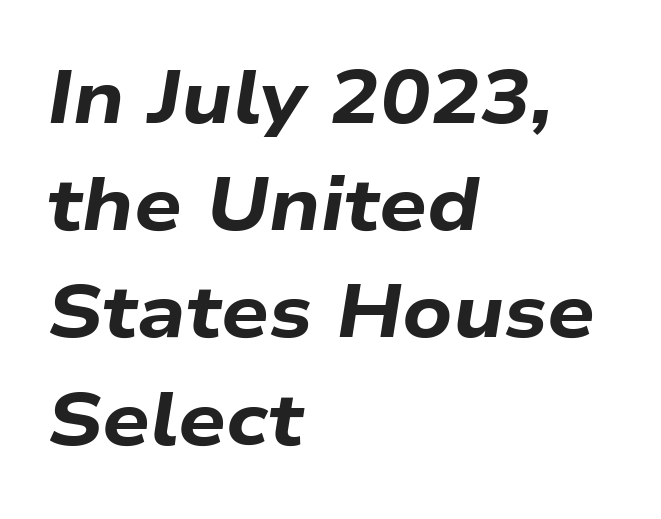
{"italic": "yes", "lean": "right", "slant_degrees": 9, "bold": "yes", "weight": "bold", "width": "wide", "stroke_contrast": "low", "x_height": "medium", "monospaced": "no", "underline": "no", "align": "left", "line_spacing": "normal", "line_spacing_ratio": 1.43, "letter_spacing": "normal", "letter_spacing_em": 0.0, "glyph_px": 75}
